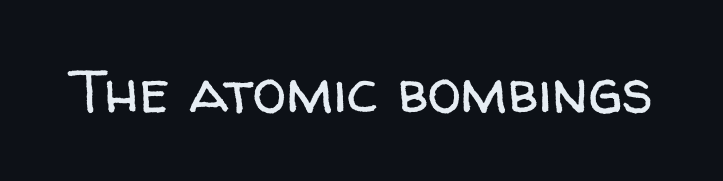
{"serif": "no", "italic": "no", "bold": "no", "weight": "regular", "width": "normal", "stroke_contrast": "low", "x_height": "medium", "monospaced": "no", "underline": "no", "letter_spacing": "normal", "letter_spacing_em": 0.0, "glyph_px": 61}
